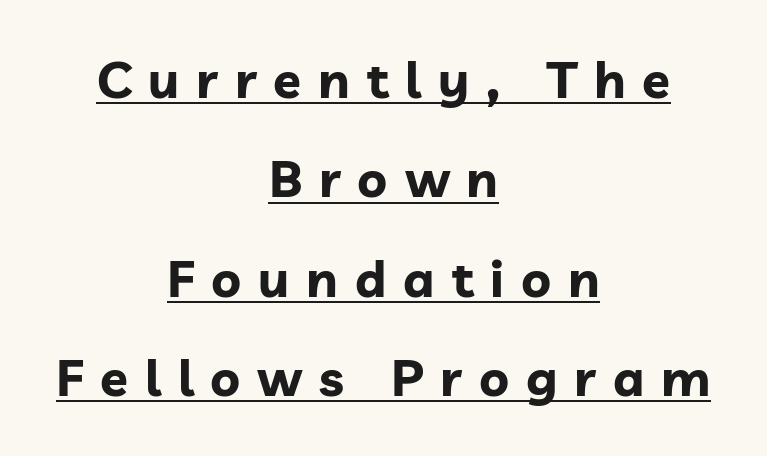
{"serif": "no", "italic": "no", "bold": "yes", "weight": "bold", "width": "normal", "stroke_contrast": "low", "x_height": "medium", "monospaced": "no", "underline": "yes", "align": "center", "line_spacing": "loose", "line_spacing_ratio": 1.95, "letter_spacing": "wide", "letter_spacing_em": 0.33, "glyph_px": 51}
